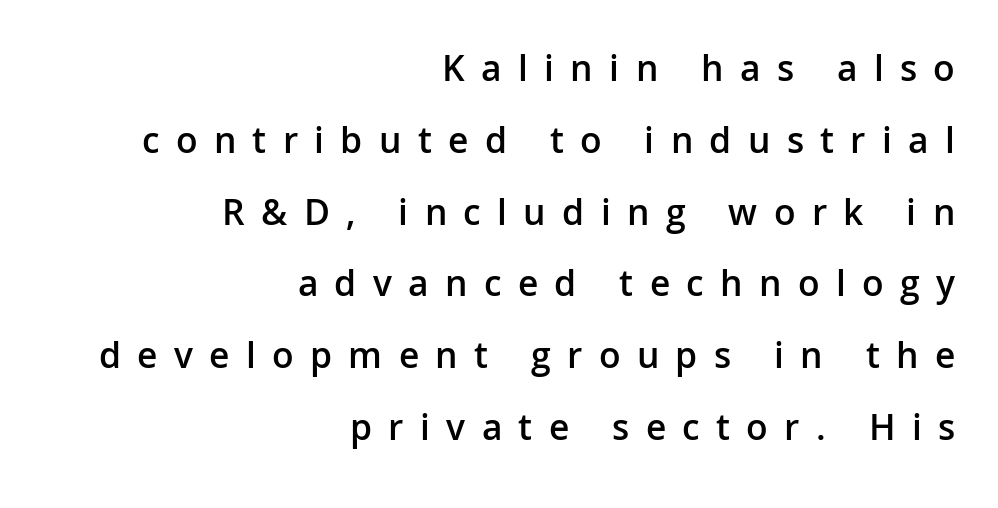
The image shows 38 px semibold sans-serif type, upright; set right-aligned, line spacing 1.89x, unusually wide letter spacing (+0.43 em), not underlined; low stroke contrast and a medium x-height.
